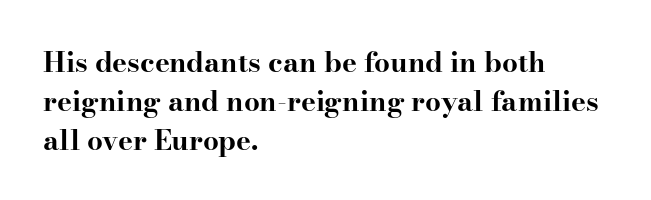
The image shows 28 px bold, wide serif type, upright; set left-aligned, normal line spacing (1.4x), normal letter spacing, not underlined; high stroke contrast and a small x-height.
